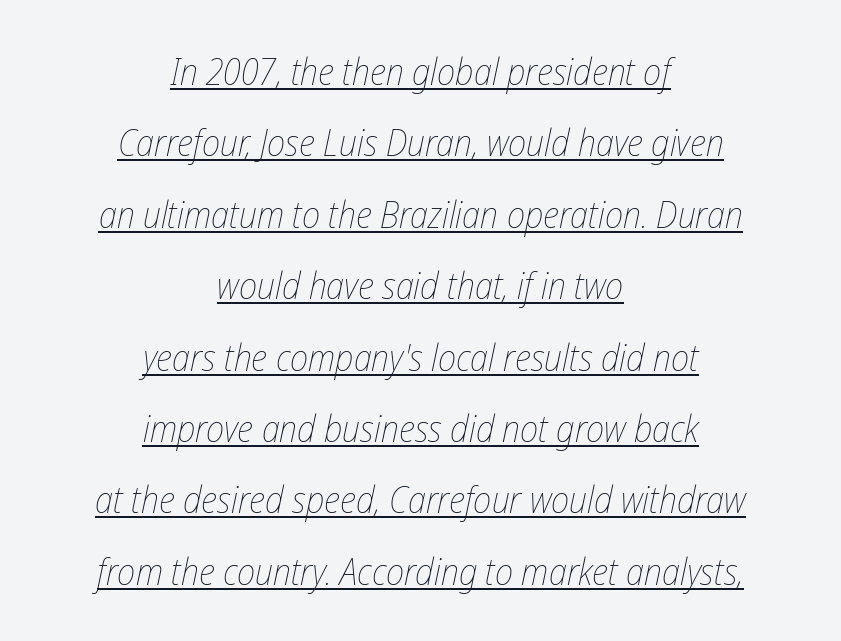
The image shows 37 px thin, condensed type, italic (leaning right); set centered, loose line spacing (1.93x), normal letter spacing, underlined; low stroke contrast and a medium x-height.
